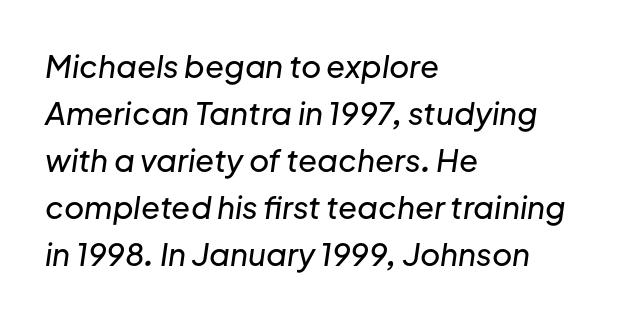
{"italic": "yes", "lean": "right", "slant_degrees": 8, "width": "normal", "stroke_contrast": "low", "x_height": "medium", "monospaced": "no", "underline": "no", "align": "left", "line_spacing": "normal", "line_spacing_ratio": 1.52, "letter_spacing": "normal", "letter_spacing_em": 0.0, "glyph_px": 31}
